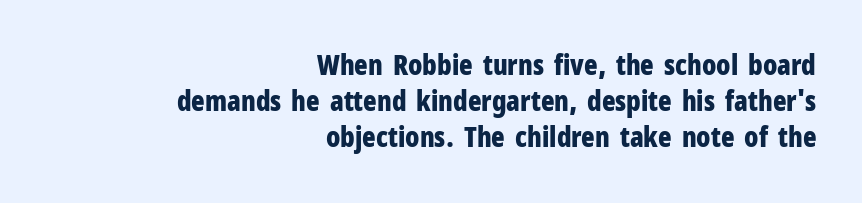
Q: Is the text bold? A: Yes.
Q: Is the text italic (slanted)? A: No, it is upright.
Q: Is the typeface a serif or a sans-serif typeface? A: Sans-serif.
Q: Is the text underlined? A: No.
Q: How is the paragraph aligned? A: Right-aligned.
Q: Is the spacing between letters normal or unusually wide? A: Normal.
Q: Is the spacing between lines tight, normal or loose? A: Normal.
Q: Width (condensed, normal, or wide)? A: Condensed.
Q: Stroke contrast? A: Low.
Q: x-height? A: Medium.
Q: Monospaced? A: No.
